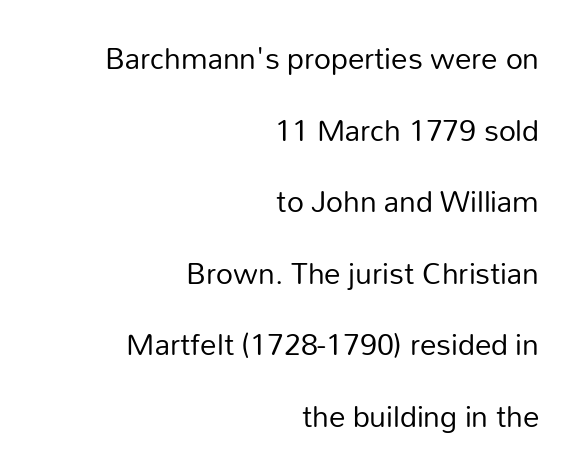
Layout note: lines flush right. Leading is clearly above the norm, producing a sparse column. Note the varied advance widths — an 'i' is clearly narrower than an 'm'. Ink coverage per letter is moderate at most. The tracking reads as untouched default to a designer's eye.
